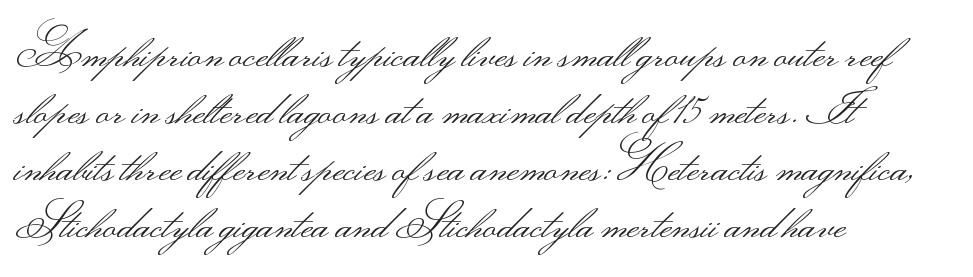
{"serif": "no", "bold": "no", "weight": "light", "width": "wide", "stroke_contrast": "medium", "monospaced": "no", "underline": "no", "align": "left", "line_spacing_ratio": 1.24, "letter_spacing": "normal", "letter_spacing_em": 0.0, "glyph_px": 46}
